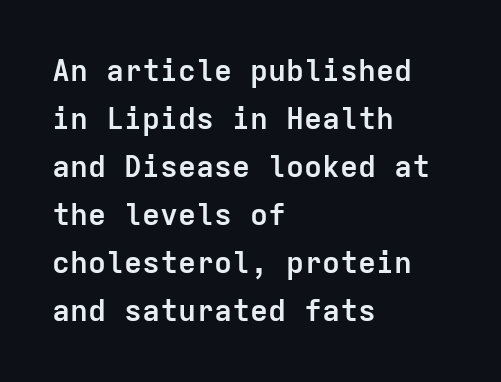
When letters stand straight like this, we call the style roman or upright. What stands out about the letter spacing? Nothing — it is the standard amount. A typesetter would call this leading conventional body-copy spacing. Clear beneath every line of the passage.
